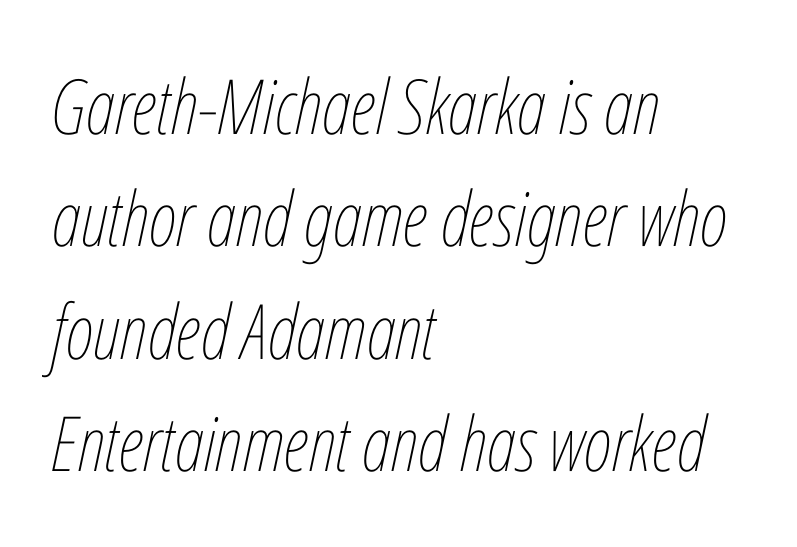
This sample uses plain, unmodified letter spacing. Quick note: interline space is typical. The passage is arranged the way most books set body copy — flush left. This is oblique type, the kind used for emphasis or titles. The specimen omits any rule beneath the text block's lines.
